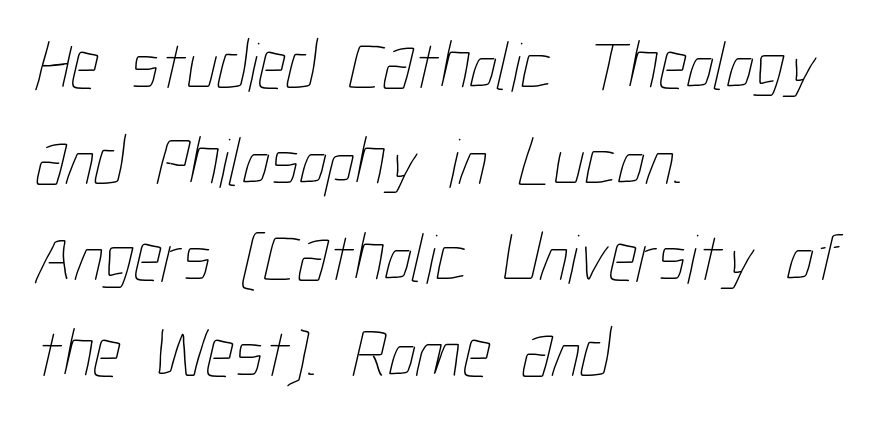
The image shows 70 px thin, condensed type; set left-aligned, normal line spacing (1.37x), normal letter spacing, not underlined; low stroke contrast and a medium x-height.
